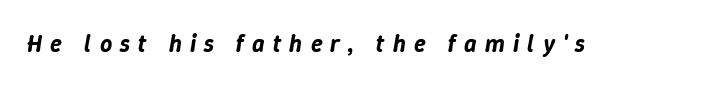
{"italic": "yes", "lean": "right", "slant_degrees": 9, "underline": "no", "letter_spacing": "wide", "letter_spacing_em": 0.34, "glyph_px": 24}
